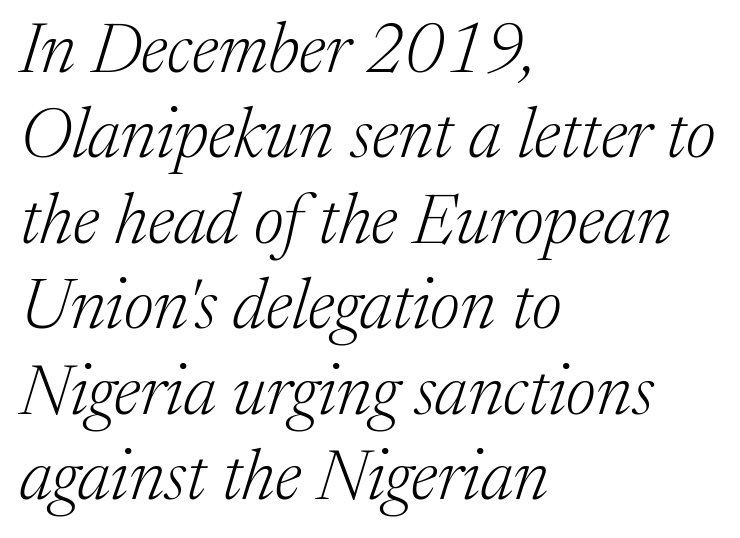
Q: Is the text bold? A: No.
Q: Is the text italic (slanted)? A: Yes, it leans right by about 17 degrees.
Q: Is the typeface a serif or a sans-serif typeface? A: Serif.
Q: Is the text underlined? A: No.
Q: How is the paragraph aligned? A: Left-aligned.
Q: Is the spacing between letters normal or unusually wide? A: Normal.
Q: Width (condensed, normal, or wide)? A: Normal.
Q: Stroke contrast? A: Medium.
Q: x-height? A: Medium.
Q: Monospaced? A: No.
